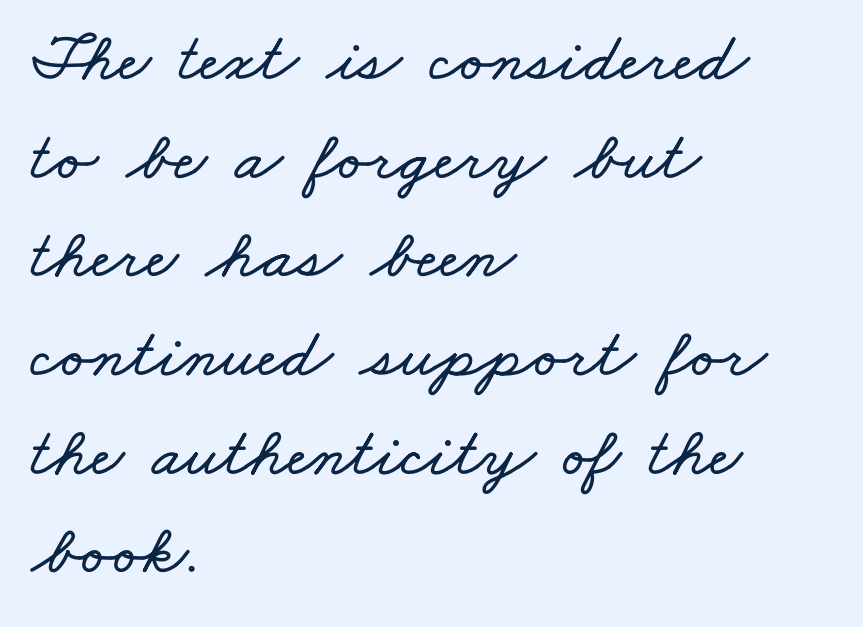
The image shows 70 px wide type; set left-aligned, normal line spacing (1.41x), normal letter spacing, not underlined; low stroke contrast and a small x-height.
